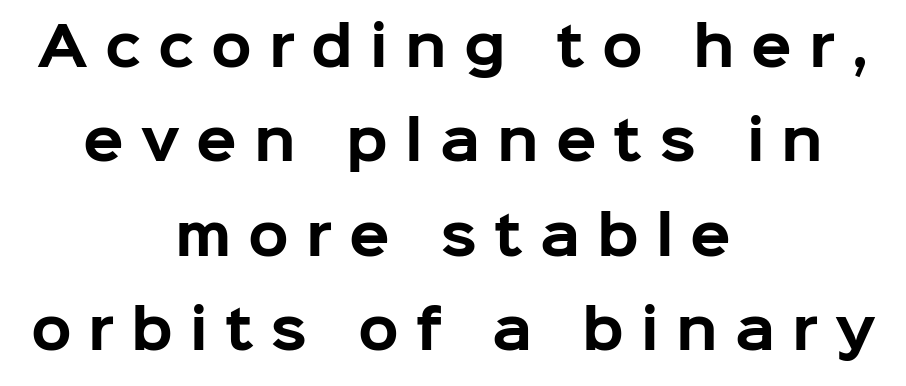
Just letters on the line, the space beneath them empty. Every row of glyphs is offset so its center matches the block's center. The rendering uses a bold face; every stroke is thick and dark. Each letter keeps its own natural width here, so spacing adapts to shape. Each word looks stretched out because of the extra space between its letters. It's the straight-up-and-down kind of type.
